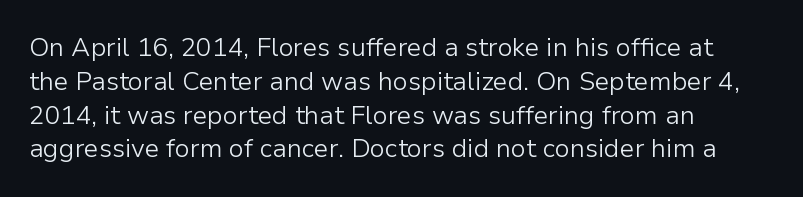
Q: Is the text bold? A: No.
Q: Is the text italic (slanted)? A: No, it is upright.
Q: Is the text underlined? A: No.
Q: How is the paragraph aligned? A: Left-aligned.
Q: Is the spacing between letters normal or unusually wide? A: Normal.
Q: Is the spacing between lines tight, normal or loose? A: Normal.
